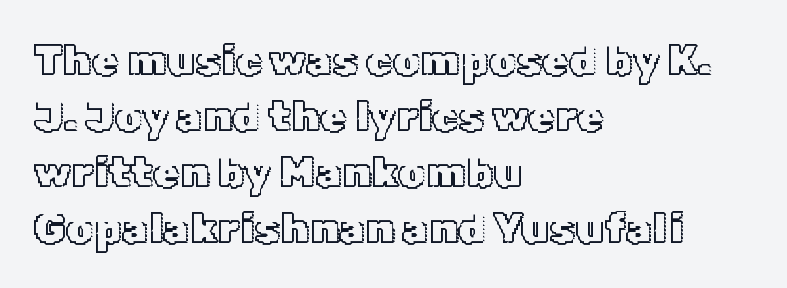
The image shows 43 px text type, upright; set left-aligned, normal line spacing (1.3x), normal letter spacing, not underlined; a medium x-height.
